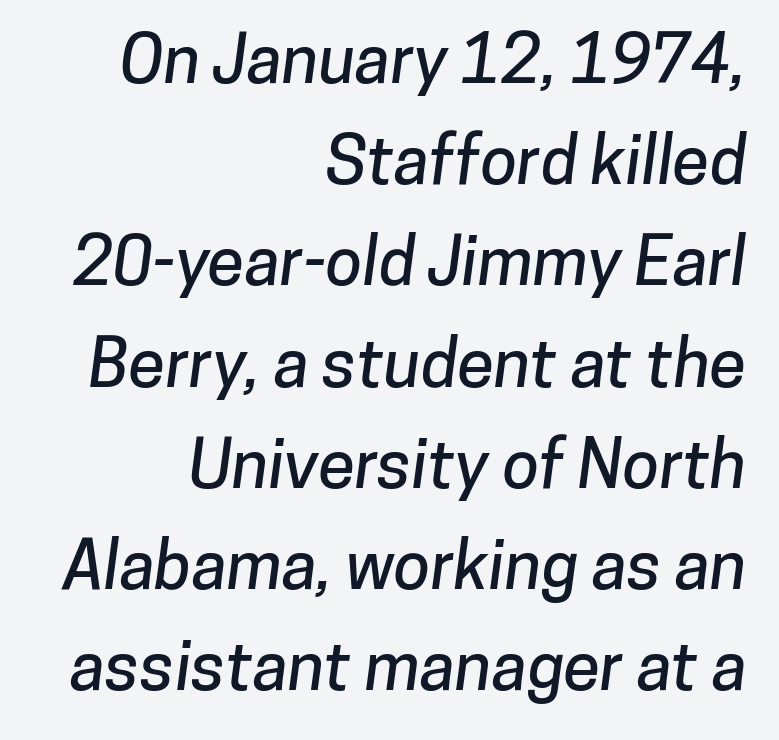
The setting favours the right margin, as signatures and pull-quotes sometimes do. You can tell from the bare stems that sans-serif type was used. The rendering uses natural spacing where letterforms have individual widths. Normally led — the rows are evenly, conventionally spaced. Here the glyphs are tracked normally, forming tight word shapes.
